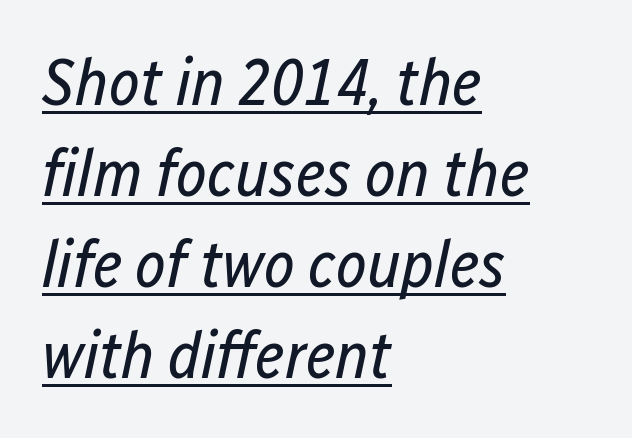
The image shows 66 px regular-weight, condensed type, italic (leaning right); set left-aligned, normal line spacing (1.38x), normal letter spacing, underlined; low stroke contrast and a medium x-height.
